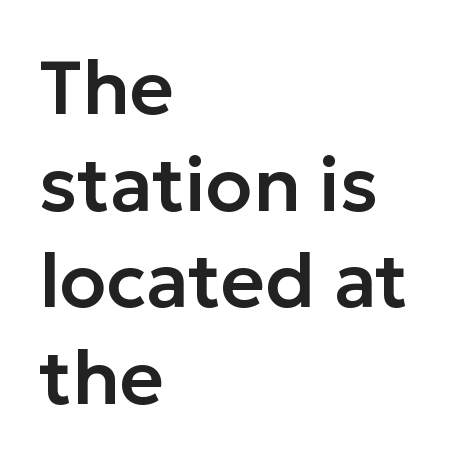
Q: Is the text italic (slanted)? A: No, it is upright.
Q: Is the typeface a serif or a sans-serif typeface? A: Sans-serif.
Q: Is the text underlined? A: No.
Q: How is the paragraph aligned? A: Left-aligned.
Q: Is the spacing between letters normal or unusually wide? A: Normal.
Q: Is the spacing between lines tight, normal or loose? A: Normal.
Q: Width (condensed, normal, or wide)? A: Normal.
Q: Stroke contrast? A: Low.
Q: x-height? A: Medium.
Q: Monospaced? A: No.
